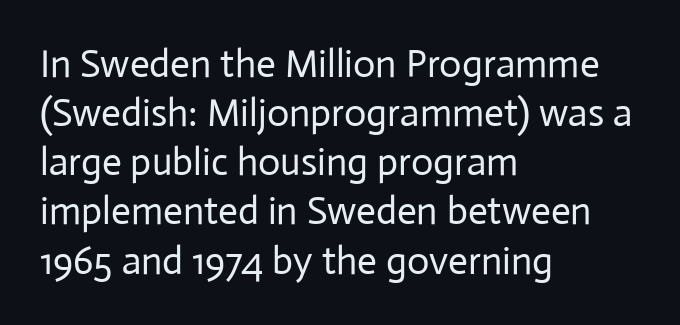
{"serif": "no", "italic": "no", "bold": "no", "weight": "regular", "width": "normal", "stroke_contrast": "low", "x_height": "medium", "monospaced": "no", "underline": "no", "align": "left", "line_spacing": "normal", "line_spacing_ratio": 1.26, "letter_spacing": "normal", "letter_spacing_em": 0.0, "glyph_px": 39}
